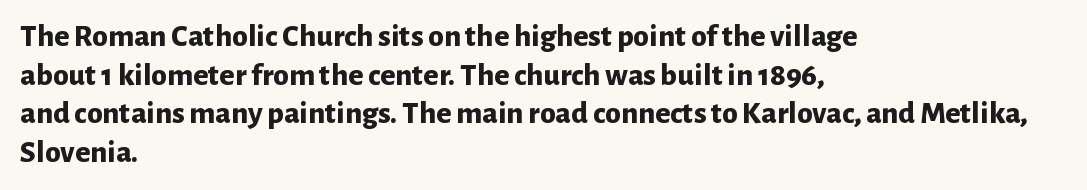
{"serif": "no", "italic": "no", "bold": "yes", "weight": "bold", "width": "normal", "stroke_contrast": "low", "x_height": "medium", "monospaced": "no", "underline": "no", "align": "left", "line_spacing_ratio": 1.21, "letter_spacing": "normal", "letter_spacing_em": 0.0, "glyph_px": 32}
